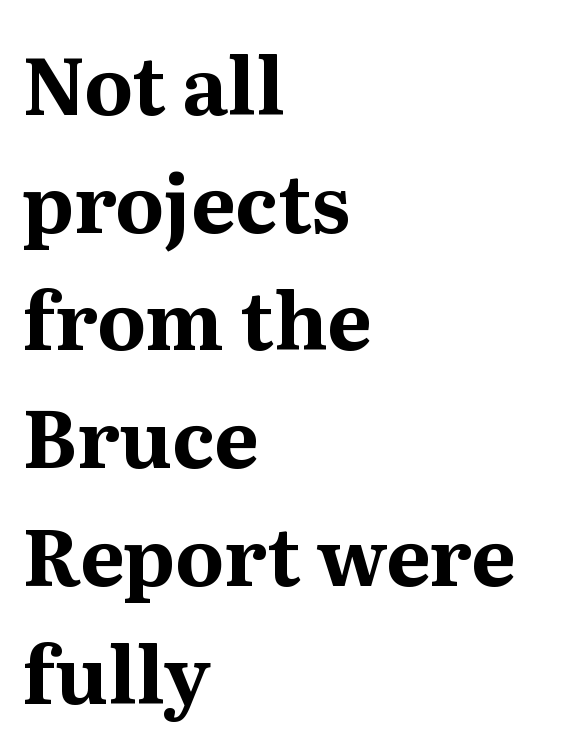
{"serif": "yes", "italic": "no", "bold": "yes", "weight": "bold", "width": "normal", "stroke_contrast": "medium", "x_height": "medium", "monospaced": "no", "underline": "no", "align": "left", "line_spacing": "normal", "line_spacing_ratio": 1.49, "letter_spacing": "normal", "letter_spacing_em": 0.0, "glyph_px": 79}
